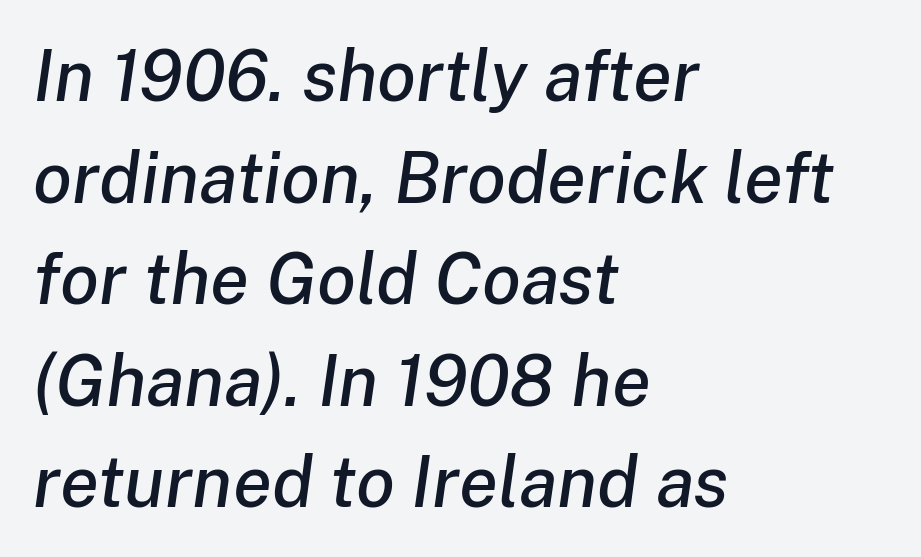
{"italic": "yes", "lean": "right", "slant_degrees": 8, "width": "normal", "stroke_contrast": "low", "x_height": "medium", "monospaced": "no", "underline": "no", "align": "left", "line_spacing": "normal", "line_spacing_ratio": 1.43, "letter_spacing": "normal", "letter_spacing_em": 0.0, "glyph_px": 71}
